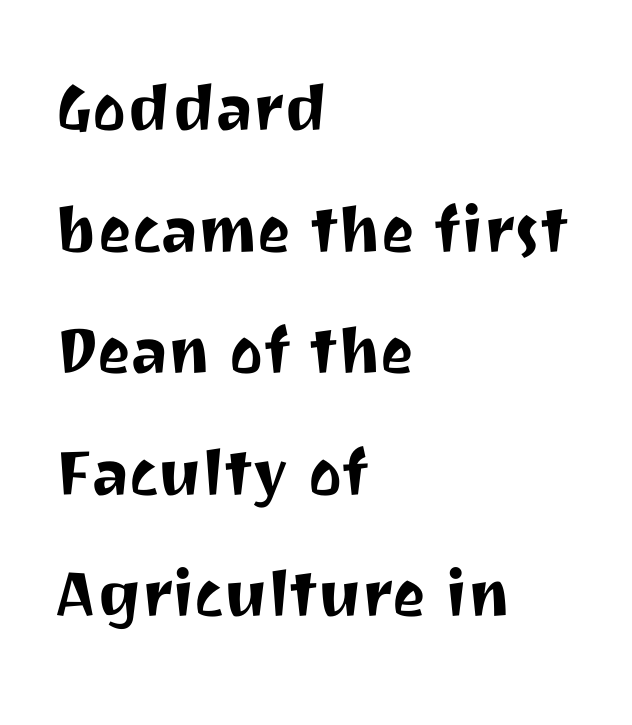
Q: Is the text italic (slanted)? A: No, it is upright.
Q: Is the typeface a serif or a sans-serif typeface? A: Sans-serif.
Q: Is the text underlined? A: No.
Q: How is the paragraph aligned? A: Left-aligned.
Q: Is the spacing between letters normal or unusually wide? A: Normal.
Q: Is the spacing between lines tight, normal or loose? A: Normal.
Q: Width (condensed, normal, or wide)? A: Normal.
Q: Stroke contrast? A: Medium.
Q: x-height? A: Medium.
Q: Monospaced? A: No.
